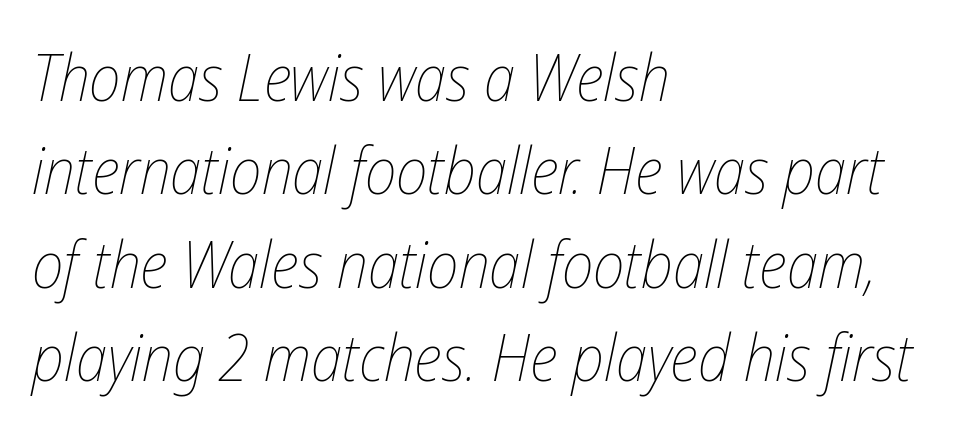
Is this a fixed-width face? No — the glyphs have proportional, varying widths. Check under the words: just untouched page. Letter spacing: default. Leading: standard. The axis of the letterforms is tilted away from vertical.
